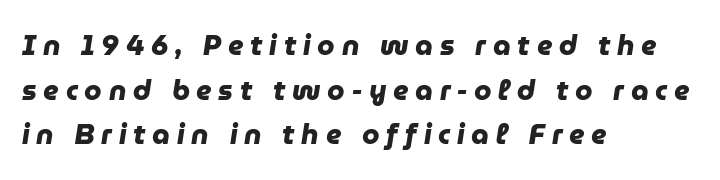
The image shows 28 px heavy sans-serif type; set left-aligned, normal line spacing (1.59x), unusually wide letter spacing (+0.24 em), not underlined; low stroke contrast and a medium x-height.
